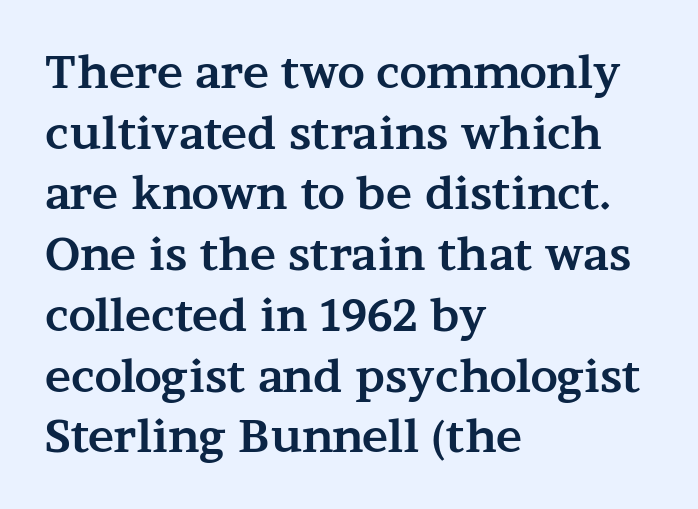
No italicization has been applied; the sample stays upright. Yep, those are serifs on the letters. Only glyphs here, with clear space below each row. Short and long lines alike share a common starting point at left.
